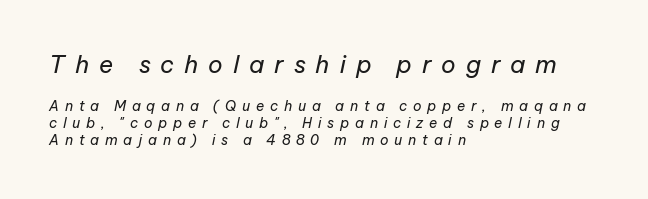
{"italic": "yes", "lean": "right", "slant_degrees": 12, "bold": "no", "underline": "no", "align": "left", "line_spacing_ratio": 1.21, "letter_spacing": "wide", "letter_spacing_em": 0.41, "larger_block": "first", "size_ratio": 1.71, "glyph_px": 24}
